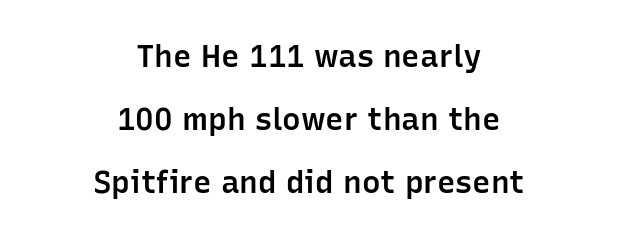
The image shows 31 px semibold sans-serif type, upright; set centered, loose line spacing (2.03x), normal letter spacing, not underlined; low stroke contrast and a medium x-height.
